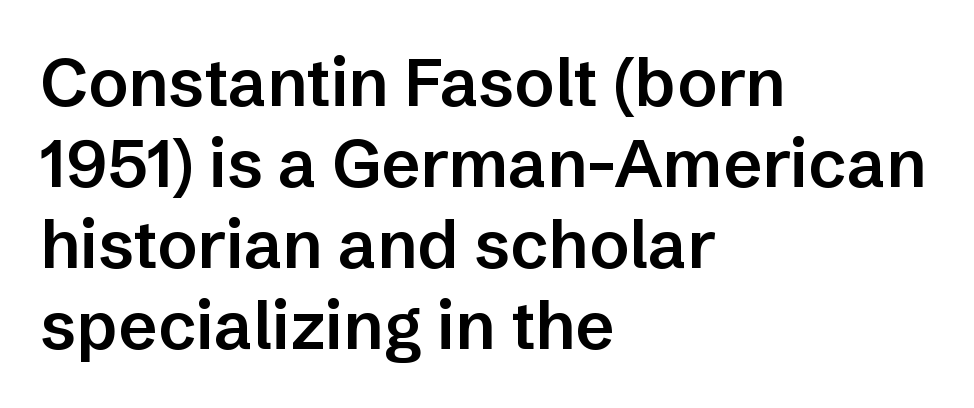
Q: Is the text bold? A: Semi-bold.
Q: Is the text italic (slanted)? A: No, it is upright.
Q: Is the typeface a serif or a sans-serif typeface? A: Sans-serif.
Q: Is the text underlined? A: No.
Q: How is the paragraph aligned? A: Left-aligned.
Q: Is the spacing between letters normal or unusually wide? A: Normal.
Q: Width (condensed, normal, or wide)? A: Normal.
Q: Stroke contrast? A: Low.
Q: x-height? A: Medium.
Q: Monospaced? A: No.
